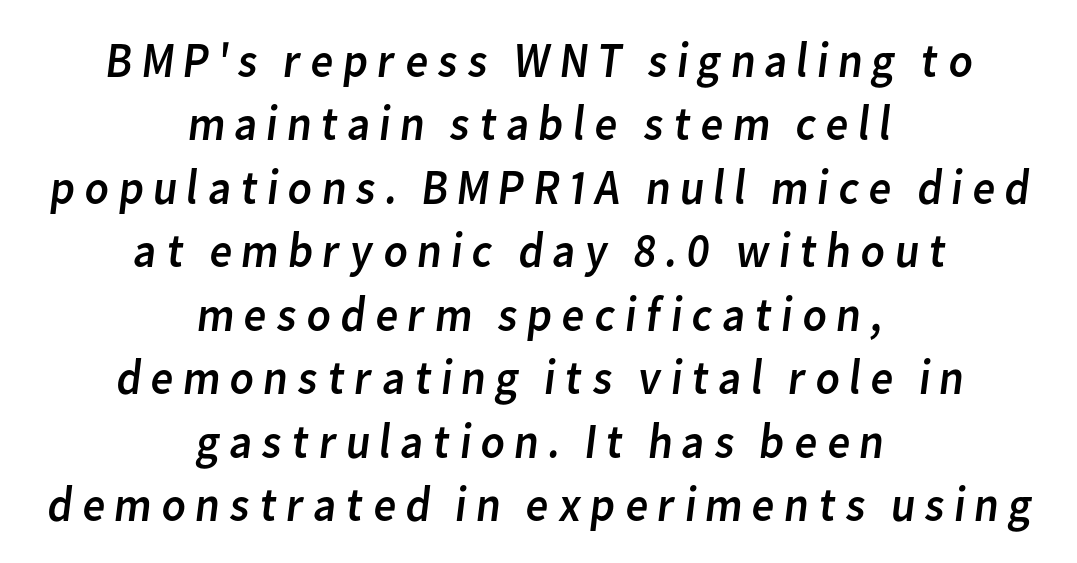
The image shows 50 px regular-weight sans-serif type; set centered, normal line spacing (1.27x), not underlined; low stroke contrast and a medium x-height.
